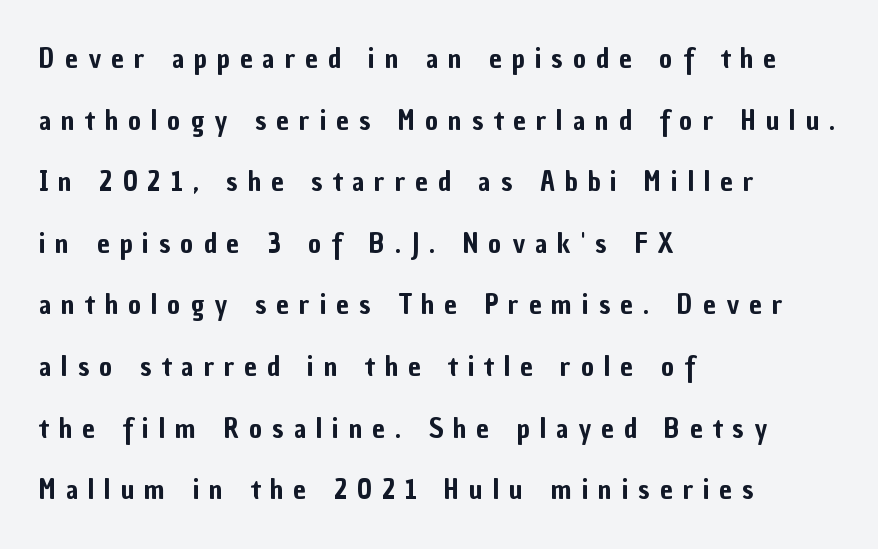
The image shows 28 px condensed sans-serif type, upright; set left-aligned, loose line spacing (2.2x), unusually wide letter spacing (+0.36 em), not underlined; low stroke contrast and a medium x-height.
